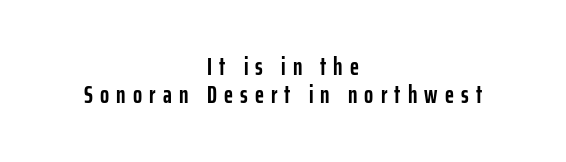
The image shows 24 px bold type, upright; set centered, line spacing 1.17x, unusually wide letter spacing (+0.3 em), not underlined.
